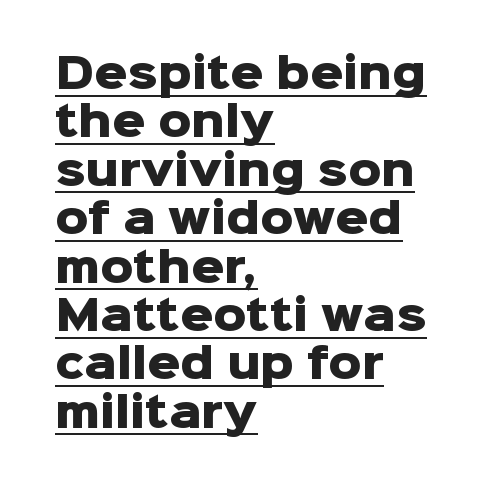
The type is set solid horizontally, with unmodified tracking. Here the designer chose a conventional face with non-uniform glyph widths. This is sans-serif lettering, the kind often seen on screens and signage. These lines carry a lot of weight — the face is fully bold.
